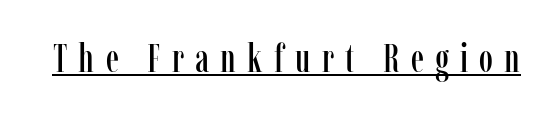
{"serif": "yes", "italic": "no", "width": "condensed", "stroke_contrast": "low", "x_height": "medium", "monospaced": "no", "underline": "yes", "letter_spacing": "wide", "letter_spacing_em": 0.28, "glyph_px": 40}
